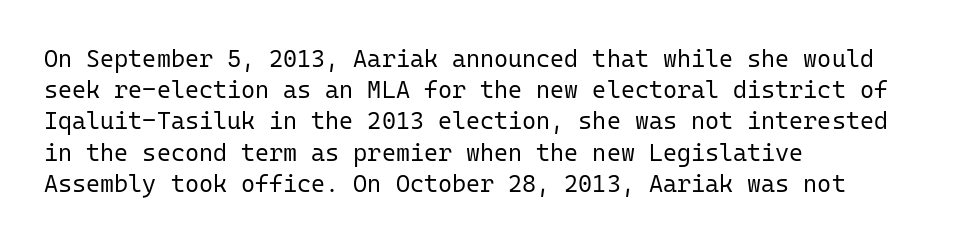
{"italic": "no", "bold": "no", "underline": "no", "align": "left", "line_spacing": "normal", "line_spacing_ratio": 1.3, "letter_spacing": "normal", "letter_spacing_em": 0.0, "glyph_px": 24}
